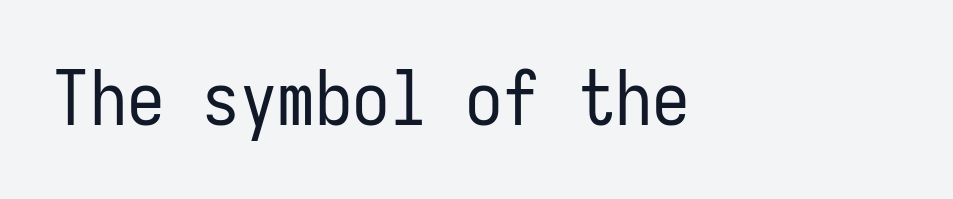
{"serif": "no", "italic": "no", "bold": "no", "weight": "regular", "width": "condensed", "stroke_contrast": "low", "x_height": "medium", "monospaced": "yes", "underline": "no", "letter_spacing": "normal", "letter_spacing_em": 0.0, "glyph_px": 75}
